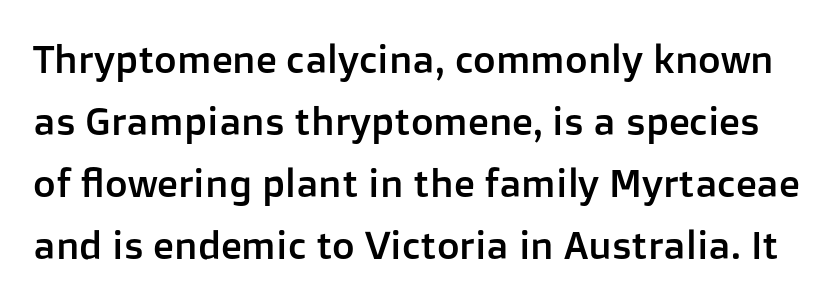
{"serif": "no", "italic": "no", "width": "normal", "stroke_contrast": "low", "x_height": "medium", "monospaced": "no", "underline": "no", "line_spacing": "normal", "line_spacing_ratio": 1.59, "letter_spacing": "normal", "letter_spacing_em": 0.0, "glyph_px": 39}
